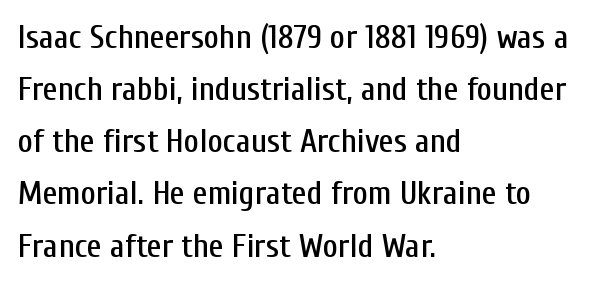
The image shows 33 px condensed sans-serif type, upright; set left-aligned, normal line spacing (1.58x), normal letter spacing, not underlined; low stroke contrast and a medium x-height.
